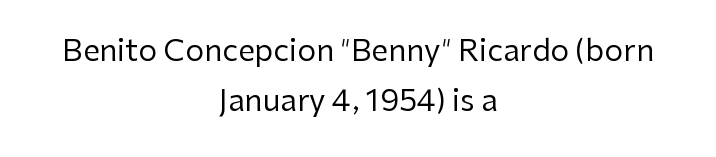
{"serif": "no", "italic": "no", "bold": "no", "weight": "regular", "width": "normal", "stroke_contrast": "low", "x_height": "medium", "monospaced": "no", "underline": "no", "align": "center", "line_spacing": "normal", "line_spacing_ratio": 1.67, "letter_spacing": "normal", "letter_spacing_em": 0.0, "glyph_px": 30}
